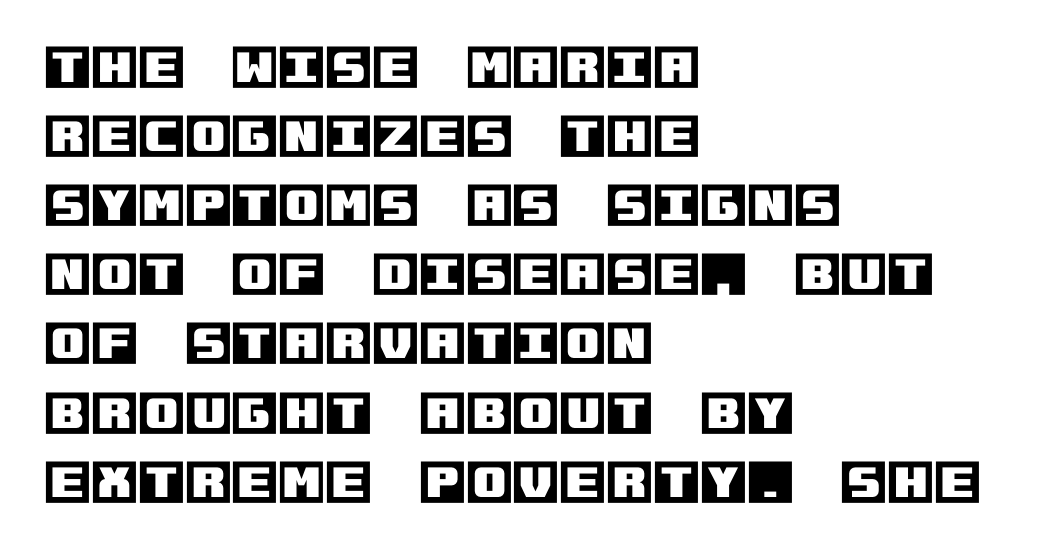
The image shows 48 px text type, upright; set left-aligned, normal line spacing (1.44x), normal letter spacing, not underlined; a large x-height.
